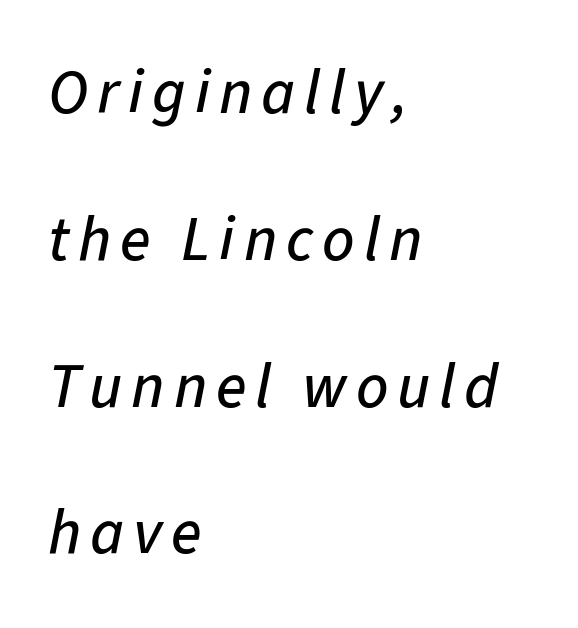
Q: Is the text italic (slanted)? A: Yes, it leans right by about 11 degrees.
Q: Is the text underlined? A: No.
Q: How is the paragraph aligned? A: Left-aligned.
Q: Is the spacing between lines tight, normal or loose? A: Loose.
Q: Width (condensed, normal, or wide)? A: Normal.
Q: Stroke contrast? A: Low.
Q: x-height? A: Medium.
Q: Monospaced? A: No.
